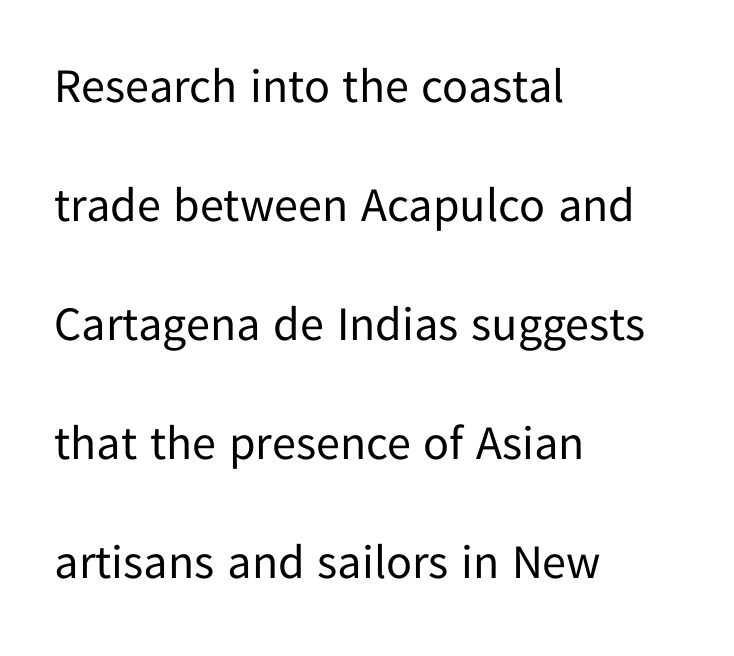
Q: Is the text bold? A: No.
Q: Is the text italic (slanted)? A: No, it is upright.
Q: Is the typeface a serif or a sans-serif typeface? A: Sans-serif.
Q: Is the text underlined? A: No.
Q: How is the paragraph aligned? A: Left-aligned.
Q: Is the spacing between letters normal or unusually wide? A: Normal.
Q: Is the spacing between lines tight, normal or loose? A: Loose.
Q: Width (condensed, normal, or wide)? A: Normal.
Q: Stroke contrast? A: Low.
Q: x-height? A: Medium.
Q: Monospaced? A: No.
